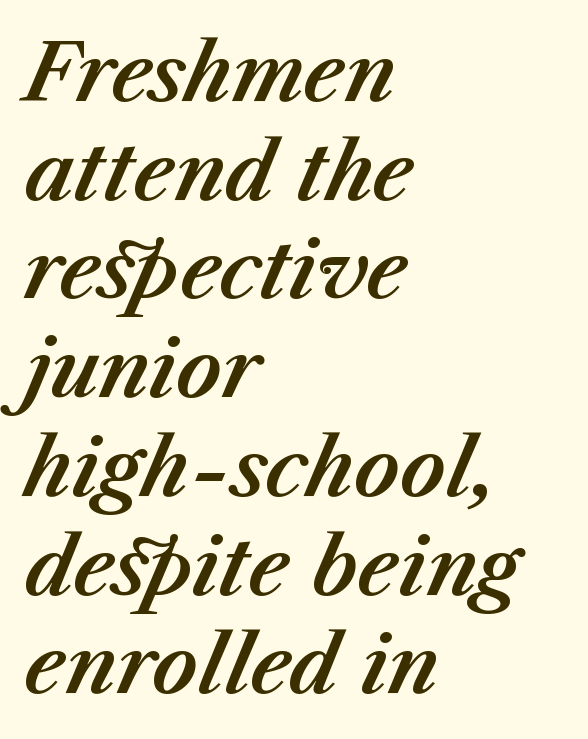
{"italic": "yes", "lean": "right", "slant_degrees": 23, "width": "normal", "stroke_contrast": "medium", "x_height": "medium", "monospaced": "no", "underline": "no", "align": "left", "line_spacing": "normal", "line_spacing_ratio": 1.25, "letter_spacing": "normal", "letter_spacing_em": 0.0, "glyph_px": 79}
